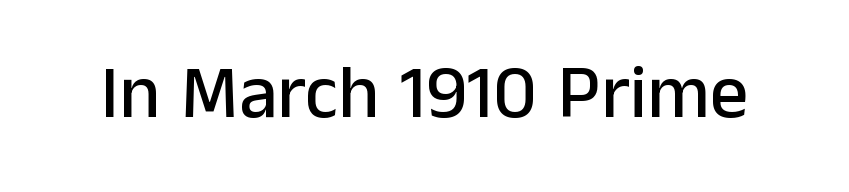
Q: Is the text italic (slanted)? A: No, it is upright.
Q: Is the typeface a serif or a sans-serif typeface? A: Sans-serif.
Q: Is the text underlined? A: No.
Q: Is the spacing between letters normal or unusually wide? A: Normal.
Q: Width (condensed, normal, or wide)? A: Normal.
Q: Stroke contrast? A: Low.
Q: x-height? A: Medium.
Q: Monospaced? A: No.
